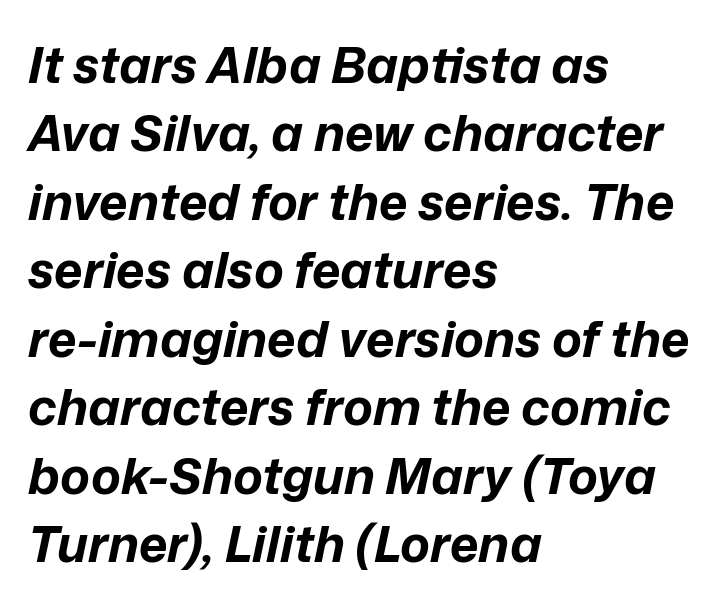
The image shows 50 px bold type, italic (leaning right); set left-aligned, normal line spacing (1.37x), normal letter spacing, not underlined; low stroke contrast and a medium x-height.
